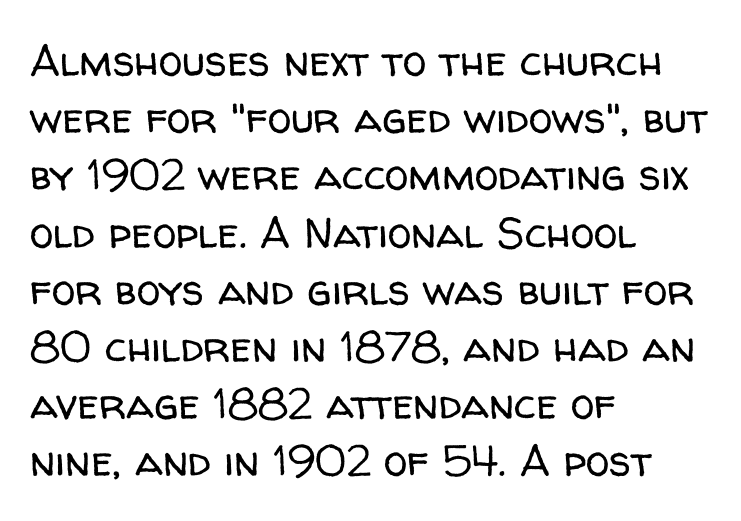
{"serif": "no", "italic": "no", "bold": "no", "weight": "regular", "width": "normal", "stroke_contrast": "low", "x_height": "medium", "monospaced": "no", "underline": "no", "align": "left", "line_spacing": "normal", "line_spacing_ratio": 1.33, "letter_spacing": "normal", "letter_spacing_em": 0.0, "glyph_px": 43}
